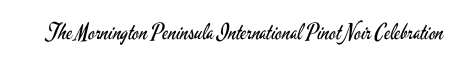
The image shows 22 px text type; set normal letter spacing, not underlined.
